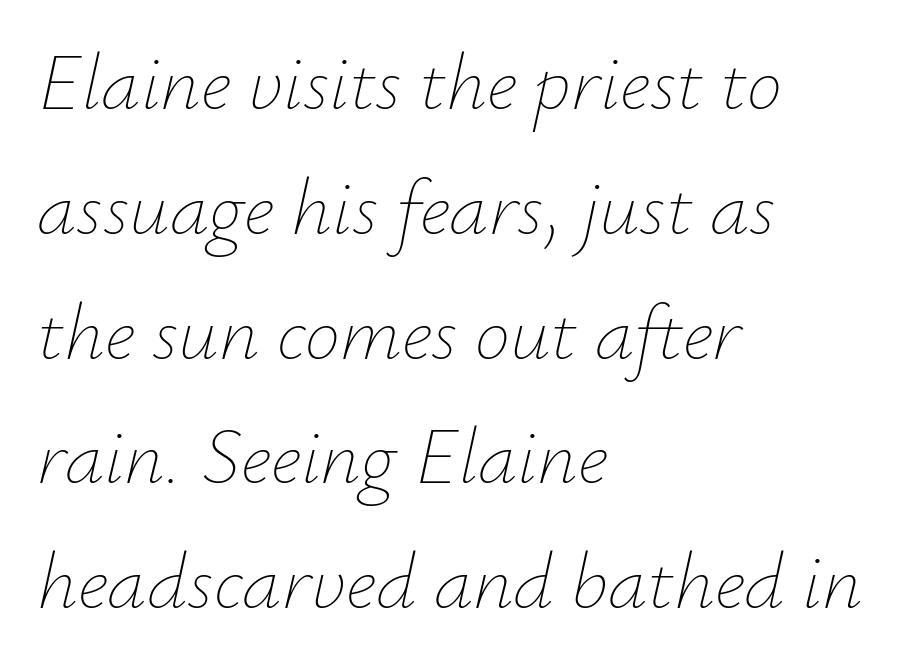
Q: Is the text bold? A: No.
Q: Is the text italic (slanted)? A: Yes, it leans right by about 12 degrees.
Q: Is the text underlined? A: No.
Q: How is the paragraph aligned? A: Left-aligned.
Q: Is the spacing between letters normal or unusually wide? A: Normal.
Q: Is the spacing between lines tight, normal or loose? A: Normal.
Q: Width (condensed, normal, or wide)? A: Normal.
Q: Stroke contrast? A: Low.
Q: x-height? A: Small.
Q: Monospaced? A: No.
